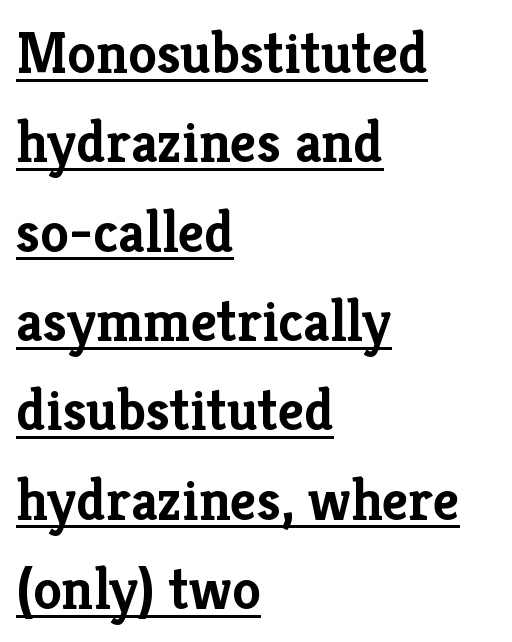
Q: Is the text bold? A: Yes.
Q: Is the text italic (slanted)? A: No, it is upright.
Q: Is the typeface a serif or a sans-serif typeface? A: Serif.
Q: Is the text underlined? A: Yes.
Q: How is the paragraph aligned? A: Left-aligned.
Q: Is the spacing between letters normal or unusually wide? A: Normal.
Q: Is the spacing between lines tight, normal or loose? A: Normal.
Q: Width (condensed, normal, or wide)? A: Normal.
Q: Stroke contrast? A: Low.
Q: x-height? A: Medium.
Q: Monospaced? A: No.
